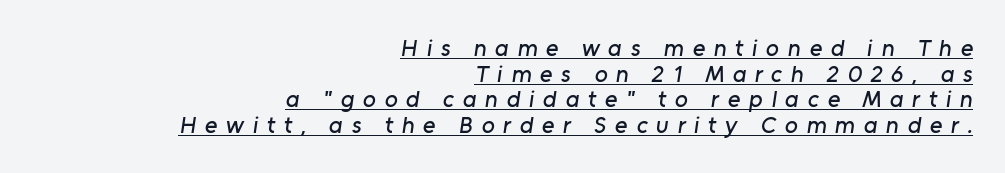
The image shows 24 px text type; set right-aligned, tight line spacing (1.07x), unusually wide letter spacing (+0.36 em), underlined.
